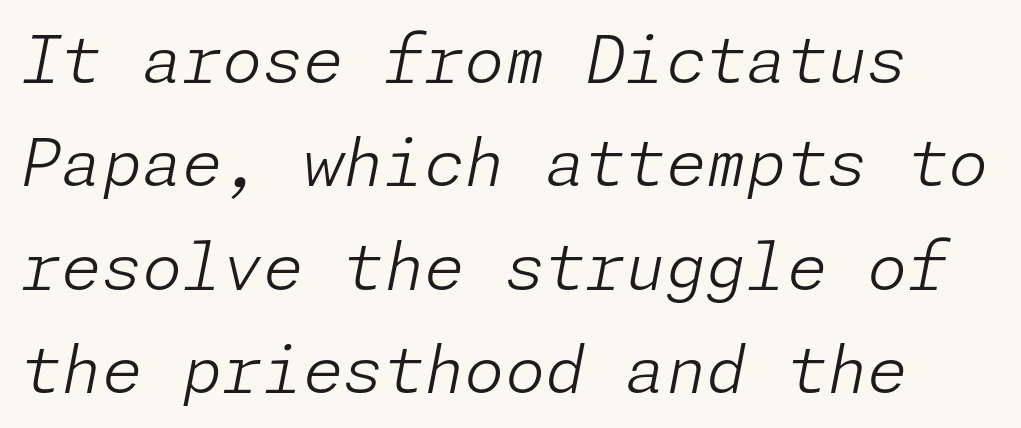
The image shows 65 px light type, italic (leaning right); set normal line spacing (1.59x), normal letter spacing, not underlined; low stroke contrast and a medium x-height.
